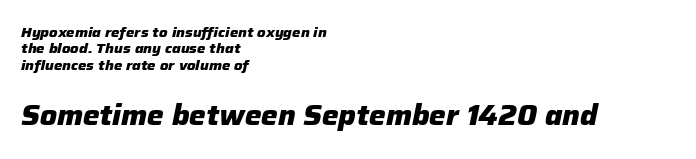
{"italic": "yes", "lean": "right", "slant_degrees": 12, "bold": "yes", "weight": "heavy", "width": "normal", "stroke_contrast": "low", "x_height": "medium", "monospaced": "no", "underline": "no", "align": "left", "line_spacing_ratio": 1.17, "letter_spacing": "normal", "letter_spacing_em": 0.0, "larger_block": "second", "size_ratio": 2.0, "glyph_px": 28}
